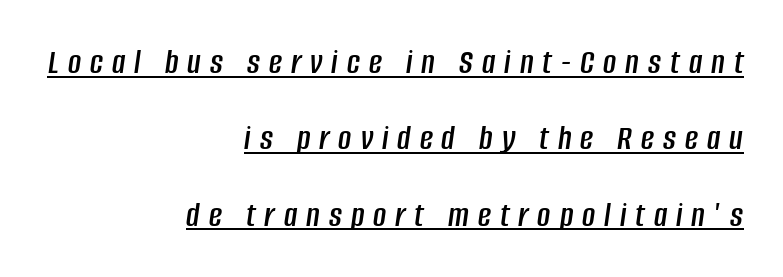
{"italic": "yes", "lean": "right", "slant_degrees": 8, "width": "condensed", "stroke_contrast": "low", "x_height": "large", "monospaced": "no", "underline": "yes", "align": "right", "line_spacing": "loose", "line_spacing_ratio": 2.12, "letter_spacing": "wide", "letter_spacing_em": 0.25, "glyph_px": 36}
